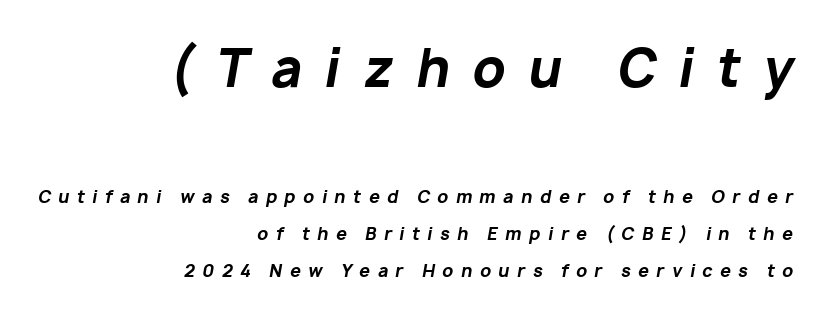
The image shows 51 px bold type, italic (leaning right); set right-aligned, loose line spacing (2.15x), unusually wide letter spacing (+0.44 em), not underlined; the first (top) block is 3.0x larger; low stroke contrast and a medium x-height.
